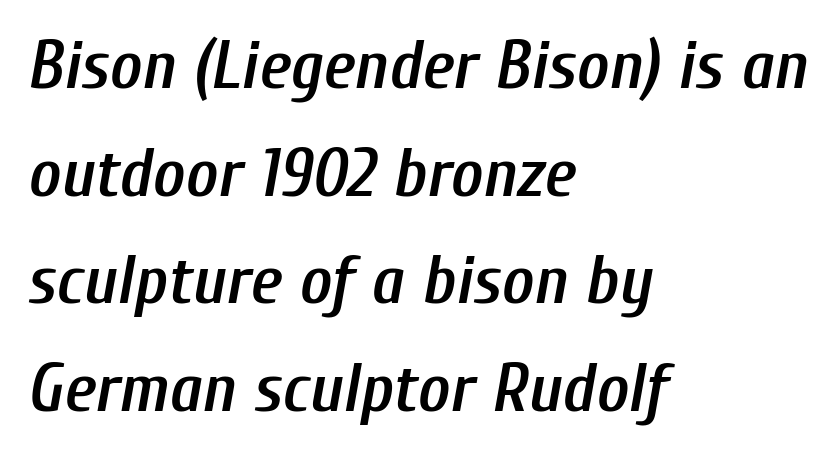
This rendering uses left alignment, leaving the right contour irregular. The sample has been set in demibold, a notch under bold. Letters rest on an invisible, unmarked baseline. Each letter keeps its own natural width here, so spacing adapts to shape. Italic: yes, the glyphs are oblique. The passage shown stacks its lines at a standard gap.
